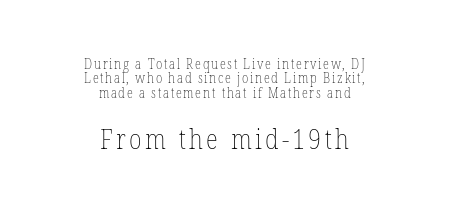
Q: Is the text bold? A: No.
Q: Is the text italic (slanted)? A: No, it is upright.
Q: Is the text underlined? A: No.
Q: How is the paragraph aligned? A: Centered.
Q: Is the spacing between lines tight, normal or loose? A: Tight.
Q: Which block of text is set in a larger size, the first (top) or the second (bottom)? A: The second (bottom) one.
Q: Width (condensed, normal, or wide)? A: Condensed.
Q: Stroke contrast? A: Low.
Q: x-height? A: Medium.
Q: Monospaced? A: No.
